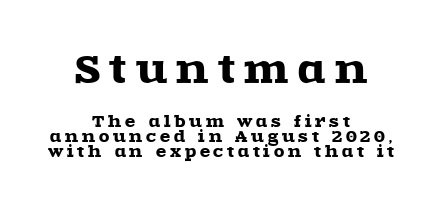
{"serif": "yes", "italic": "no", "width": "wide", "x_height": "large", "monospaced": "no", "underline": "no", "align": "center", "line_spacing": "tight", "line_spacing_ratio": 1.0, "letter_spacing": "wide", "letter_spacing_em": 0.25, "larger_block": "first", "size_ratio": 2.47, "glyph_px": 37}
